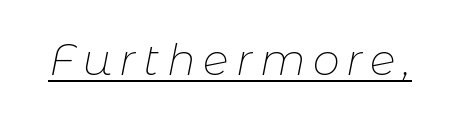
Q: Is the text bold? A: No.
Q: Is the text italic (slanted)? A: Yes, it leans right by about 11 degrees.
Q: Is the text underlined? A: Yes.
Q: Width (condensed, normal, or wide)? A: Normal.
Q: Stroke contrast? A: Low.
Q: x-height? A: Medium.
Q: Monospaced? A: No.
